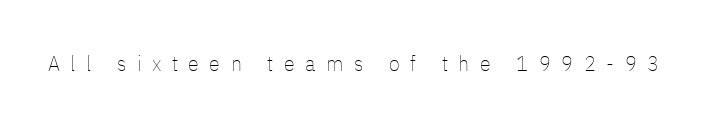
Caption: face not bold, strokes unweighted. There is plenty of visible air inserted between adjacent glyphs. This rendering features lettering with no underline. A roman cut, with each character standing at attention.
